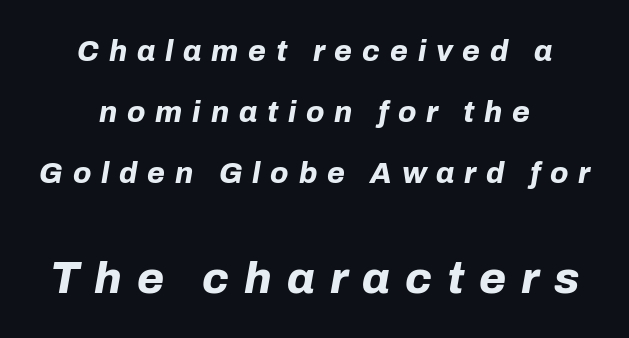
{"italic": "yes", "lean": "right", "slant_degrees": 10, "bold": "yes", "weight": "bold", "width": "normal", "stroke_contrast": "low", "x_height": "medium", "monospaced": "no", "underline": "no", "align": "center", "line_spacing": "loose", "line_spacing_ratio": 2.11, "letter_spacing": "wide", "letter_spacing_em": 0.34, "larger_block": "second", "size_ratio": 1.52, "glyph_px": 44}
